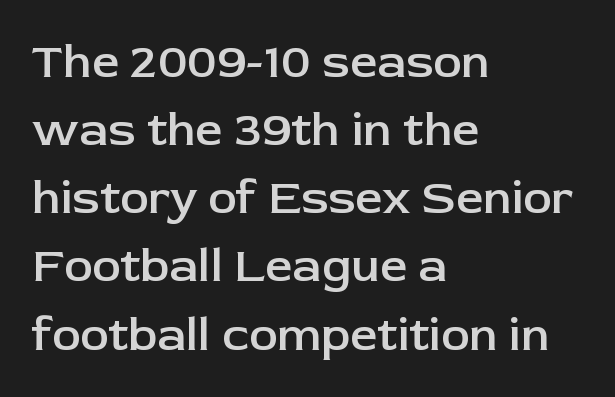
{"serif": "no", "italic": "no", "bold": "semi", "weight": "semibold", "width": "normal", "stroke_contrast": "low", "x_height": "medium", "monospaced": "no", "underline": "no", "align": "left", "line_spacing": "normal", "line_spacing_ratio": 1.42, "letter_spacing": "normal", "letter_spacing_em": 0.0, "glyph_px": 48}
